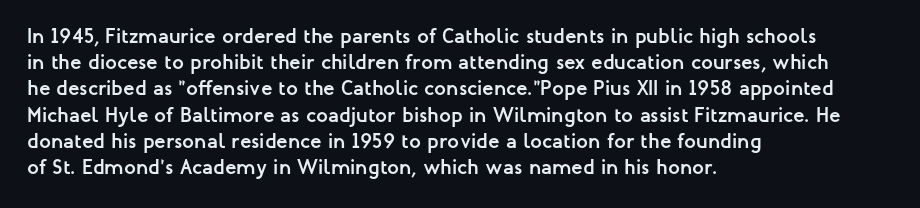
Does the weight exceed regular? Yes, all the way to bold. A typesetter would mark this as roman, not italic. The glyphs are unaccompanied by any horizontal stroke below them. Interline gaps are of average width in this sample. The horizontal fit of the characters is conventional and even.
